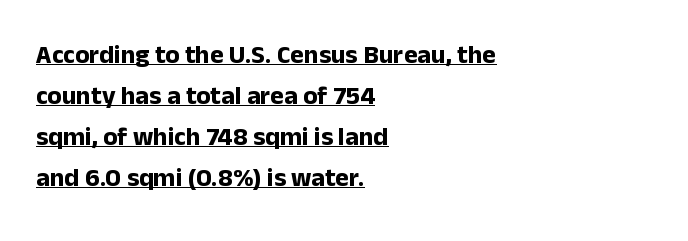
The image shows 26 px bold type, upright; set left-aligned, normal line spacing (1.58x), normal letter spacing, underlined.
